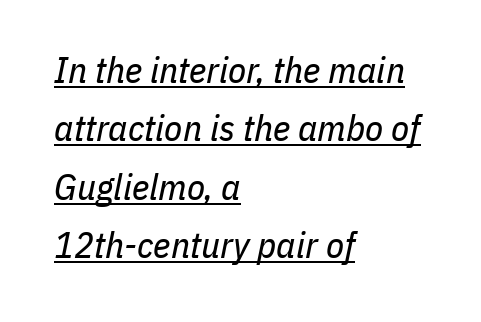
The glyphs are accompanied by a horizontal stroke just below them. No chunkiness to these letters — they're not bold. Spacing verdict: proportional, widths tailored to each character. The ragged edge is on the right, which tells us the setting is flush left. The line texture is even and compact thanks to regular tracking.
